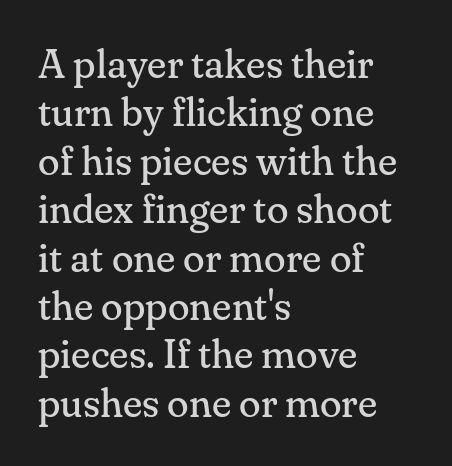
This sample uses plain, unmodified letter spacing. Unmarked baselines from the first word to the last. This sample has the flowing, uneven cadence of proportional lettering. Serif or sans? Serif — the stroke terminals have little feet. Italic: no, the glyphs are upright roman. The rag falls on the right side of this text block.
